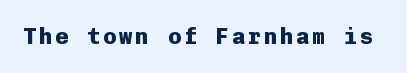
{"italic": "no", "bold": "yes", "underline": "no", "glyph_px": 22}
